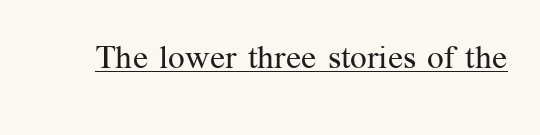
The image shows 33 px regular-weight serif type, upright; set normal letter spacing, underlined; medium stroke contrast and a medium x-height.
